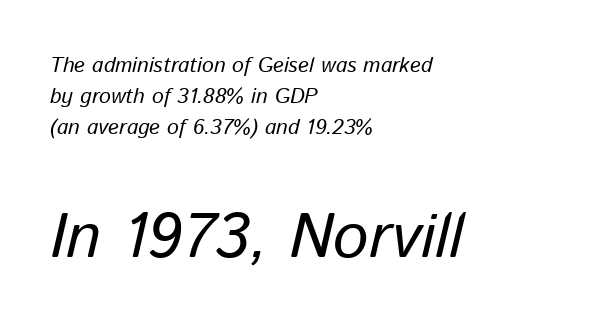
The passage shown stacks its lines at a standard gap. Nothing heavy about these letters — not bold at all. The passage shown leans; its letterforms are oblique. The lines in this sample share a left origin and differ only in where they stop.
